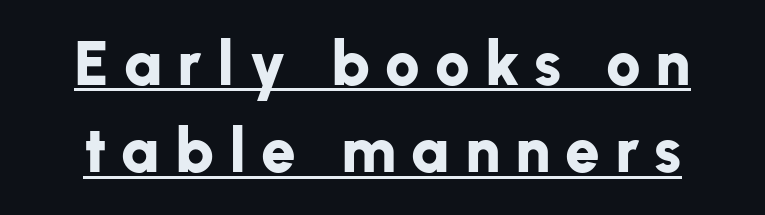
{"serif": "no", "italic": "no", "bold": "yes", "weight": "bold", "width": "normal", "stroke_contrast": "low", "x_height": "medium", "monospaced": "no", "underline": "yes", "line_spacing": "normal", "line_spacing_ratio": 1.41, "letter_spacing": "wide", "letter_spacing_em": 0.24, "glyph_px": 62}
